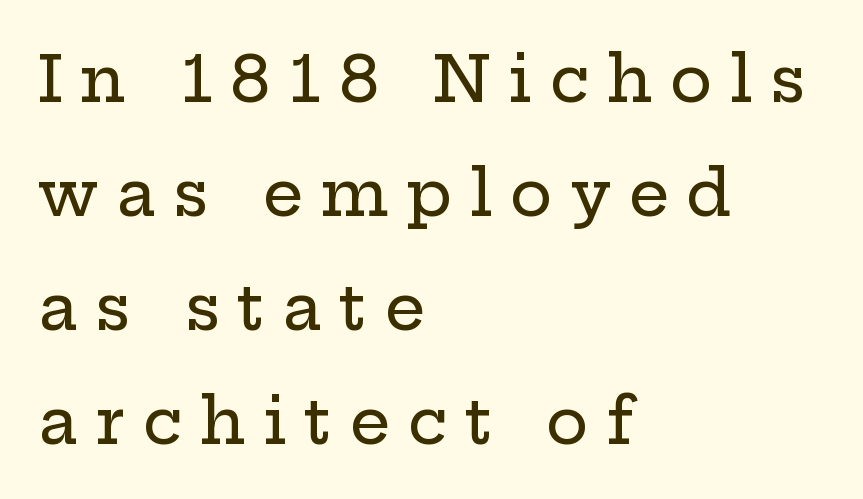
Q: Is the text italic (slanted)? A: No, it is upright.
Q: Is the typeface a serif or a sans-serif typeface? A: Serif.
Q: Is the text underlined? A: No.
Q: How is the paragraph aligned? A: Left-aligned.
Q: Is the spacing between letters normal or unusually wide? A: Unusually wide.
Q: Width (condensed, normal, or wide)? A: Wide.
Q: Stroke contrast? A: Low.
Q: x-height? A: Medium.
Q: Monospaced? A: No.
